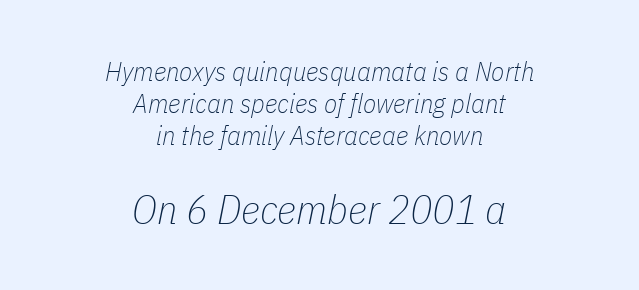
Here the designer chose a conventional face with non-uniform glyph widths. The typesetter chose a symmetrical, centered arrangement here. Each word holds together tightly as a unit, with standard inter-letter gaps. Tall strokes in this sample are angled rather than plumb.
